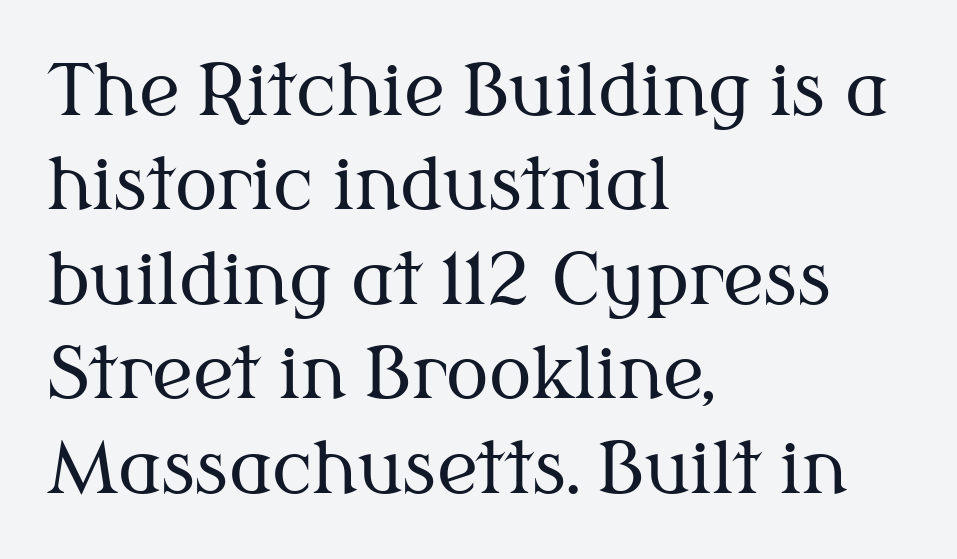
The image shows 71 px regular-weight serif type, upright; set left-aligned, normal line spacing (1.33x), normal letter spacing, not underlined; medium stroke contrast and a medium x-height.
